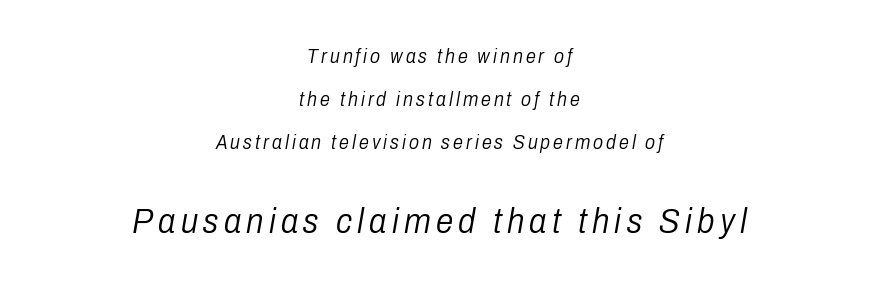
{"italic": "yes", "lean": "right", "slant_degrees": 10, "bold": "no", "weight": "light", "width": "condensed", "stroke_contrast": "low", "x_height": "medium", "monospaced": "no", "underline": "no", "align": "center", "line_spacing": "loose", "line_spacing_ratio": 2.15, "larger_block": "second", "size_ratio": 1.75, "glyph_px": 35}
